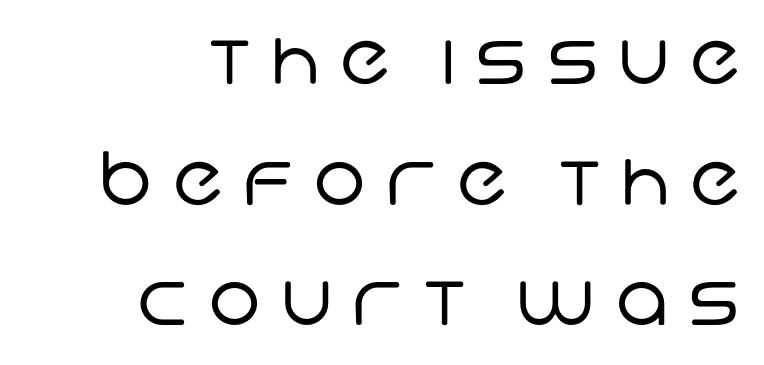
The image shows 74 px regular-weight sans-serif type; set right-aligned, normal line spacing (1.63x), unusually wide letter spacing (+0.27 em), not underlined; low stroke contrast and a large x-height.
